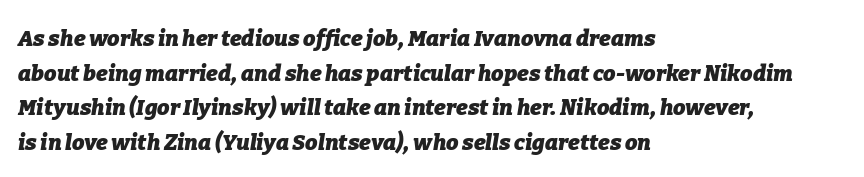
The image shows 22 px bold type, italic (leaning right); set left-aligned, normal line spacing (1.57x), normal letter spacing, not underlined.
